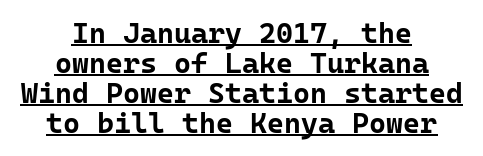
If you measured baseline to baseline, you'd find a short distance. Here the designer chose a console-style face with uniform glyph widths. Caption: multi-line text, centered on the measure. These characters rest on top of a visible drawn line. Each word holds together tightly as a unit, with standard inter-letter gaps.
